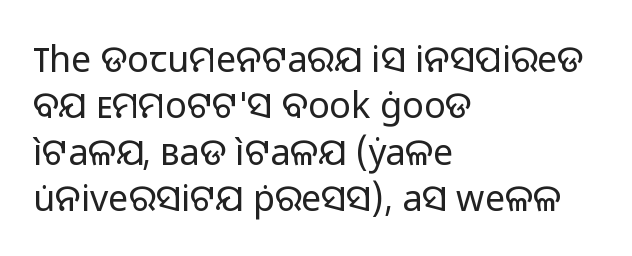
{"serif": "no", "italic": "no", "bold": "no", "weight": "regular", "width": "normal", "stroke_contrast": "low", "x_height": "medium", "monospaced": "no", "underline": "no", "align": "left", "line_spacing": "normal", "line_spacing_ratio": 1.29, "letter_spacing": "normal", "letter_spacing_em": 0.0, "glyph_px": 36}
